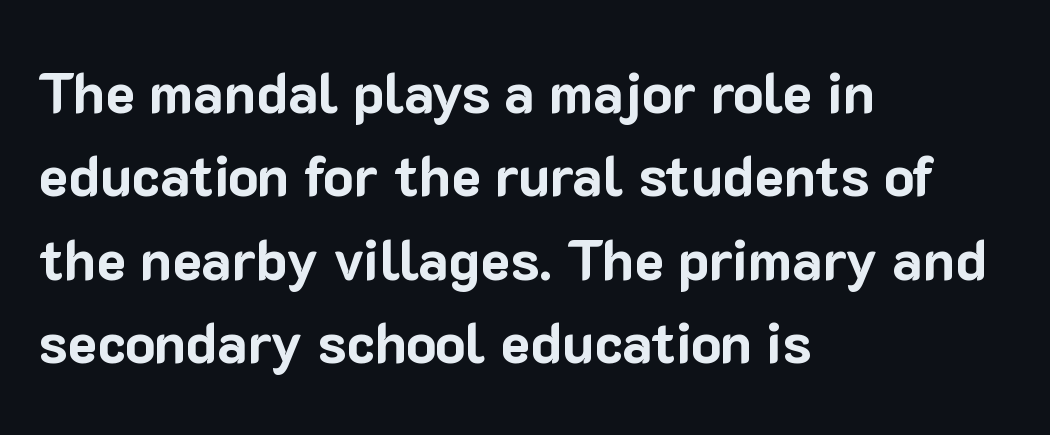
Letter spacing: default. Thick stems and heavy bowls — unmistakably bold. Anything drawn beneath the words? Only blank space. The rendering uses natural spacing where letterforms have individual widths.
